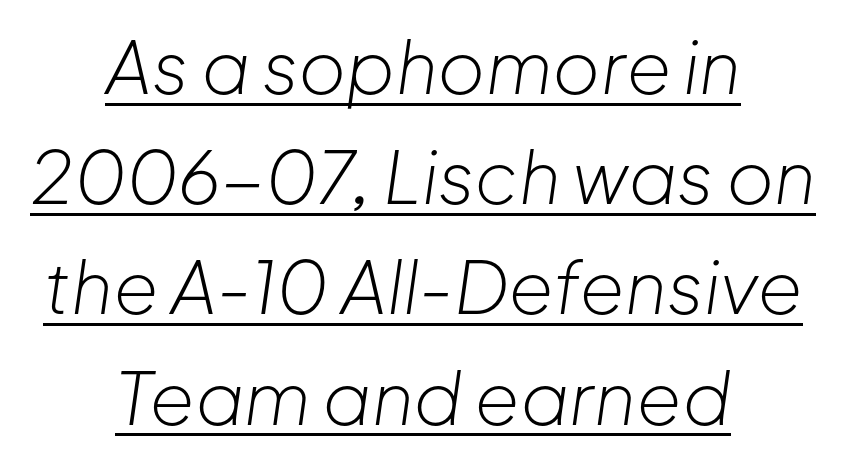
A baseline rule has been typeset under these characters. Caption: face not bold, strokes unweighted. Between one letter and the next there's only the usual sliver of space. The typesetter chose a symmetrical, centered arrangement here.
